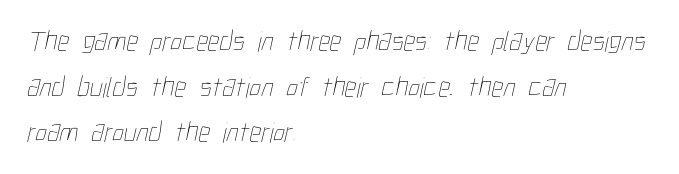
The image shows 29 px thin, condensed type; set left-aligned, normal line spacing (1.57x), normal letter spacing, not underlined; low stroke contrast and a medium x-height.
